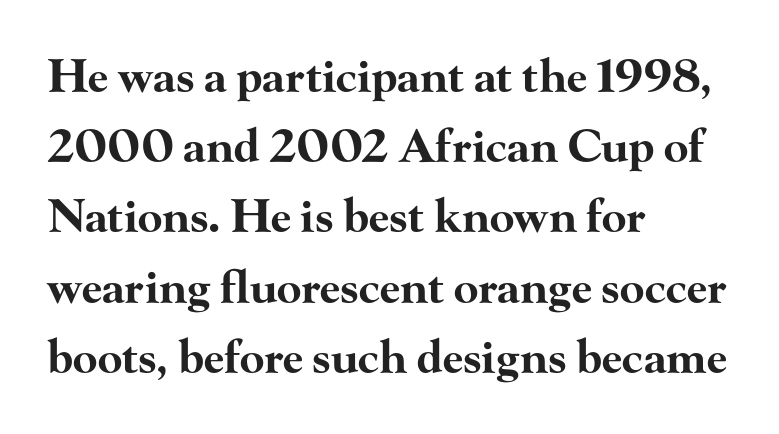
{"serif": "yes", "italic": "no", "bold": "yes", "weight": "bold", "width": "wide", "stroke_contrast": "high", "x_height": "small", "monospaced": "no", "underline": "no", "align": "left", "line_spacing": "normal", "line_spacing_ratio": 1.56, "letter_spacing": "normal", "letter_spacing_em": 0.0, "glyph_px": 45}
